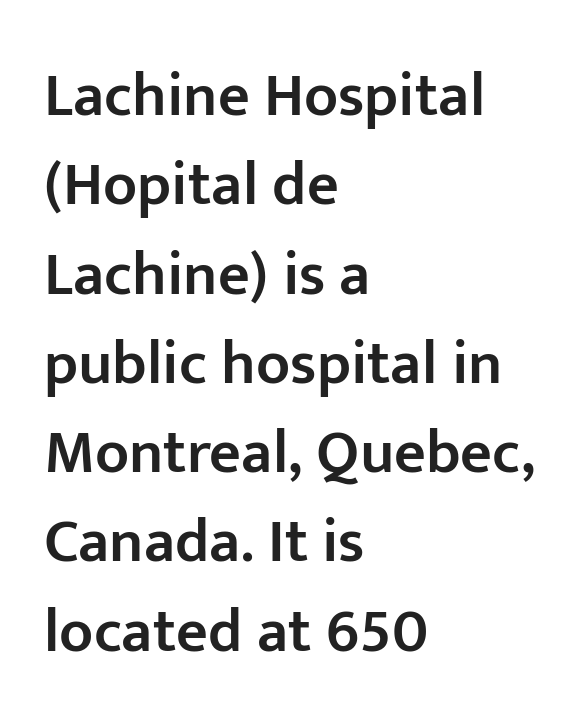
{"serif": "no", "italic": "no", "bold": "semi", "weight": "semibold", "width": "normal", "stroke_contrast": "low", "x_height": "medium", "monospaced": "no", "underline": "no", "align": "left", "line_spacing": "normal", "line_spacing_ratio": 1.44, "letter_spacing": "normal", "letter_spacing_em": 0.0, "glyph_px": 62}
